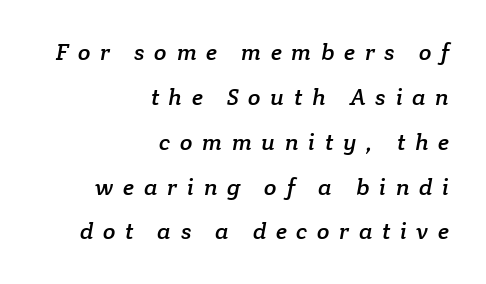
The image shows 23 px text type; set right-aligned, loose line spacing (1.95x), unusually wide letter spacing (+0.42 em), not underlined.
